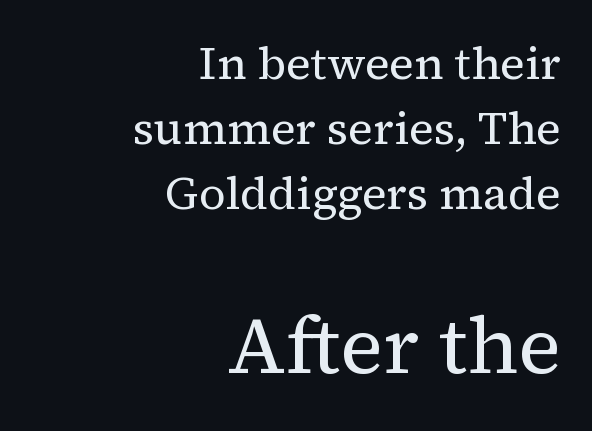
{"serif": "yes", "italic": "no", "bold": "no", "weight": "regular", "width": "normal", "stroke_contrast": "medium", "x_height": "medium", "monospaced": "no", "underline": "no", "align": "right", "line_spacing": "normal", "line_spacing_ratio": 1.41, "letter_spacing": "normal", "letter_spacing_em": 0.0, "larger_block": "second", "size_ratio": 1.74, "glyph_px": 80}
